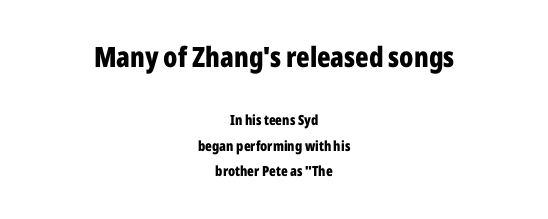
The image shows 28 px bold, condensed sans-serif type, upright; set centered, line spacing 1.82x, normal letter spacing, not underlined; the first (top) block is 2.0x larger; low stroke contrast and a medium x-height.
